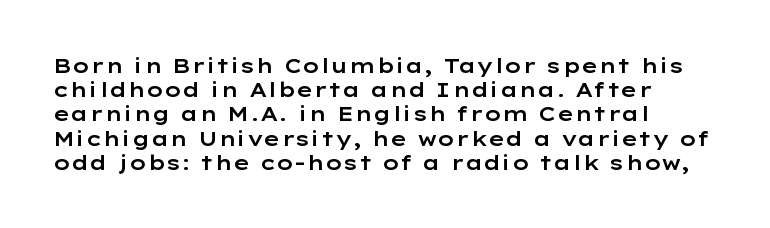
Q: Is the text italic (slanted)? A: No, it is upright.
Q: Is the text underlined? A: No.
Q: How is the paragraph aligned? A: Left-aligned.
Q: Is the spacing between letters normal or unusually wide? A: Normal.
